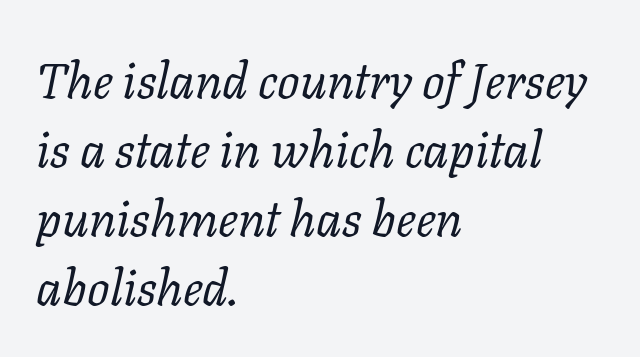
The whole block is typeset with a tilt. No word sits above an underline. Regarding serifs, this sample has them. The passage shown is not bold in any degree. The letters advance in unequal steps, a hallmark of proportional type.
